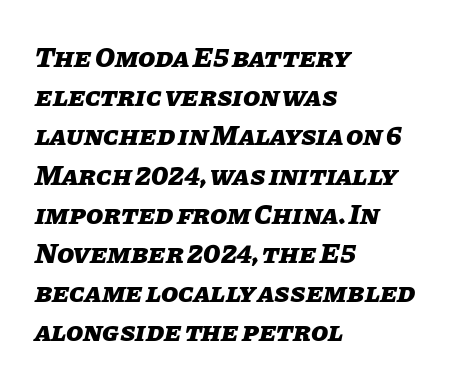
Q: Is the text bold? A: Yes.
Q: Is the text italic (slanted)? A: Yes, it leans right by about 11 degrees.
Q: Is the text underlined? A: No.
Q: How is the paragraph aligned? A: Left-aligned.
Q: Is the spacing between letters normal or unusually wide? A: Normal.
Q: Is the spacing between lines tight, normal or loose? A: Normal.
Q: Width (condensed, normal, or wide)? A: Normal.
Q: Stroke contrast? A: Low.
Q: x-height? A: Large.
Q: Monospaced? A: No.
